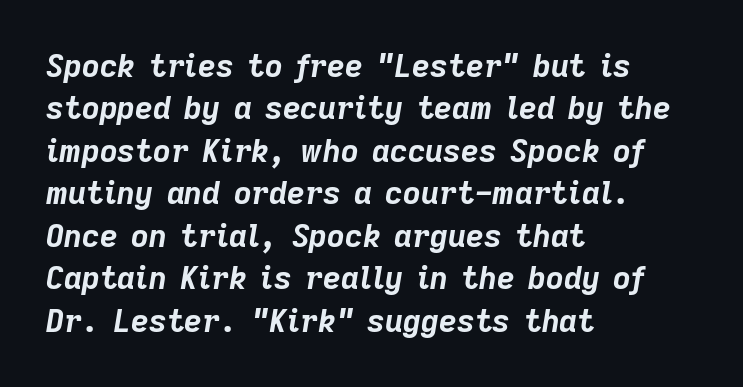
Q: Is the text bold? A: Yes.
Q: Is the text italic (slanted)? A: Yes, it leans right by about 9 degrees.
Q: Is the text underlined? A: No.
Q: How is the paragraph aligned? A: Left-aligned.
Q: Is the spacing between letters normal or unusually wide? A: Normal.
Q: Is the spacing between lines tight, normal or loose? A: Normal.
Q: Width (condensed, normal, or wide)? A: Normal.
Q: Stroke contrast? A: Low.
Q: x-height? A: Medium.
Q: Monospaced? A: No.
